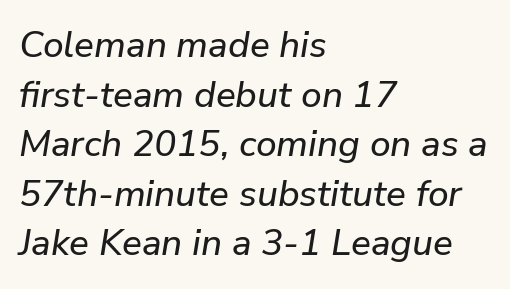
The typography opts for an oblique posture over an upright one. The lines sit at an ordinary, default distance from one another. This sample has the flowing, uneven cadence of proportional lettering. Students, note that the glyphs here touch the page at normal intervals.
